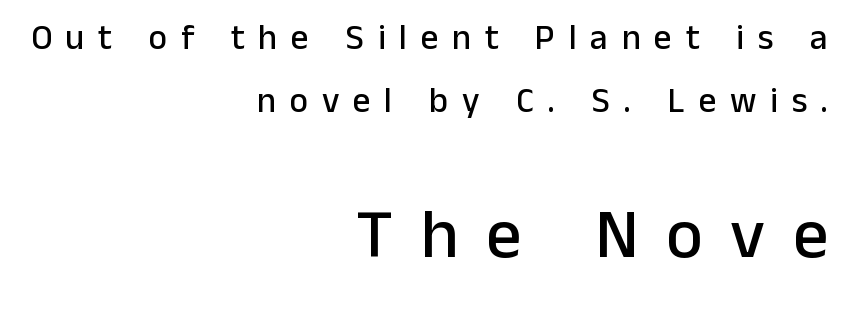
{"serif": "no", "italic": "no", "width": "normal", "stroke_contrast": "low", "x_height": "medium", "monospaced": "no", "underline": "no", "align": "right", "line_spacing_ratio": 1.8, "letter_spacing": "wide", "letter_spacing_em": 0.39, "larger_block": "second", "size_ratio": 2.0, "glyph_px": 70}
